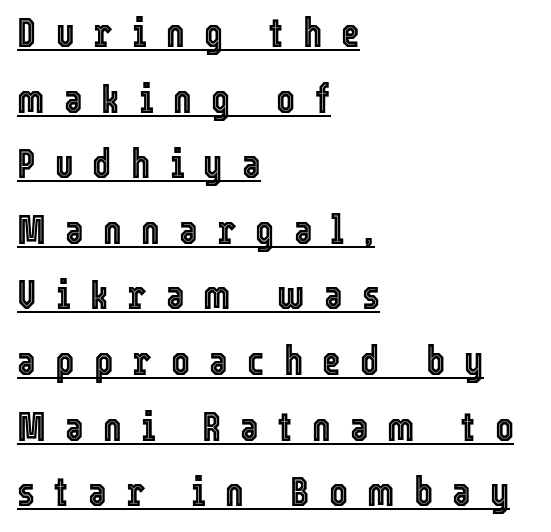
Q: Is the text italic (slanted)? A: No, it is upright.
Q: Is the text underlined? A: Yes.
Q: How is the paragraph aligned? A: Left-aligned.
Q: Is the spacing between letters normal or unusually wide? A: Unusually wide.
Q: Is the spacing between lines tight, normal or loose? A: Normal.
Q: Width (condensed, normal, or wide)? A: Condensed.
Q: x-height? A: Medium.
Q: Monospaced? A: No.
